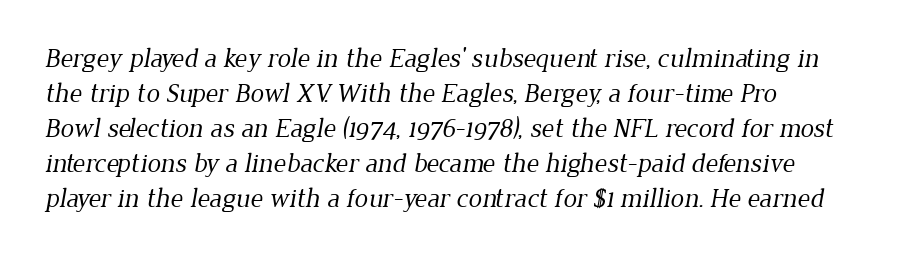
Q: Is the text bold? A: No.
Q: Is the text underlined? A: No.
Q: How is the paragraph aligned? A: Left-aligned.
Q: Is the spacing between letters normal or unusually wide? A: Normal.
Q: Is the spacing between lines tight, normal or loose? A: Normal.
